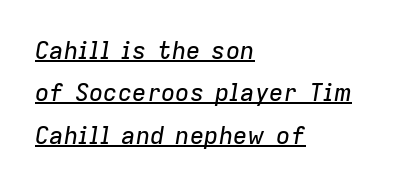
The image shows 24 px text type, italic (leaning right); set left-aligned, line spacing 1.77x, normal letter spacing, underlined.
